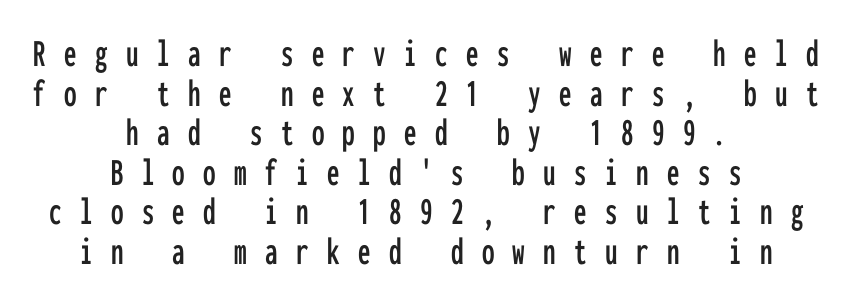
A roman cut, with each character standing at attention. The passage shown stacks its lines with hardly any gap. The line texture is sparse and dotted thanks to wide tracking. Any mark beneath the type? The region is blank.
